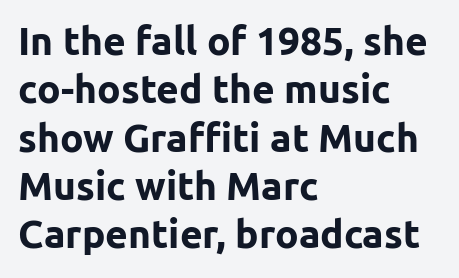
The image shows 39 px bold sans-serif type, upright; set left-aligned, line spacing 1.24x, normal letter spacing, not underlined; low stroke contrast and a medium x-height.
